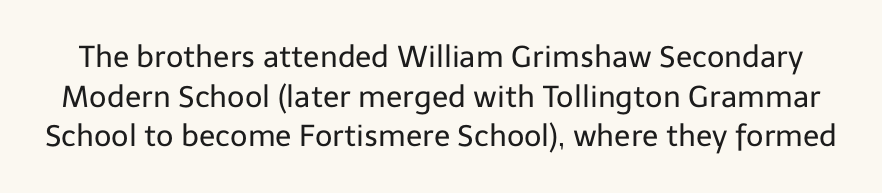
{"serif": "no", "italic": "no", "bold": "no", "weight": "regular", "width": "normal", "stroke_contrast": "low", "x_height": "medium", "monospaced": "no", "underline": "no", "line_spacing": "normal", "line_spacing_ratio": 1.32, "letter_spacing": "normal", "letter_spacing_em": 0.0, "glyph_px": 30}
